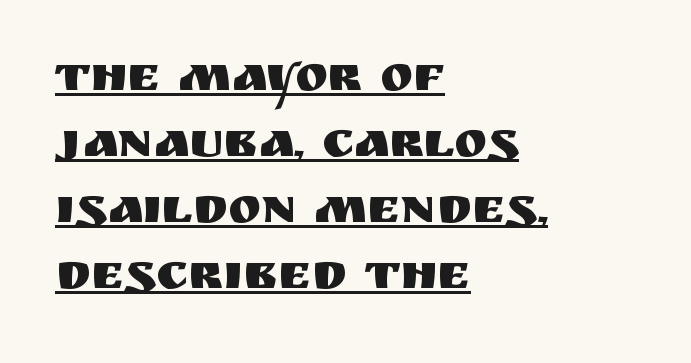
Q: Is the text italic (slanted)? A: No, it is upright.
Q: Is the typeface a serif or a sans-serif typeface? A: Sans-serif.
Q: Is the text underlined? A: Yes.
Q: How is the paragraph aligned? A: Left-aligned.
Q: Is the spacing between letters normal or unusually wide? A: Normal.
Q: Is the spacing between lines tight, normal or loose? A: Normal.
Q: Width (condensed, normal, or wide)? A: Normal.
Q: Stroke contrast? A: Medium.
Q: x-height? A: Large.
Q: Monospaced? A: No.
